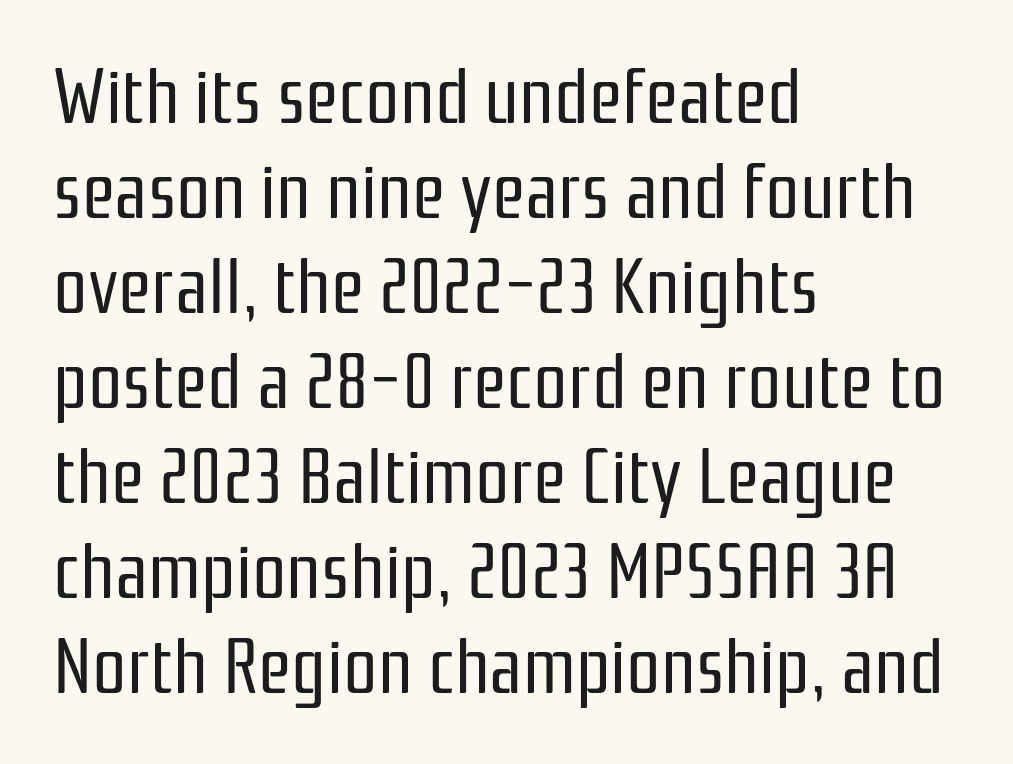
{"serif": "no", "italic": "no", "bold": "no", "weight": "regular", "width": "condensed", "stroke_contrast": "low", "x_height": "medium", "monospaced": "no", "underline": "no", "align": "left", "line_spacing": "normal", "line_spacing_ratio": 1.25, "letter_spacing": "normal", "letter_spacing_em": 0.0, "glyph_px": 76}
